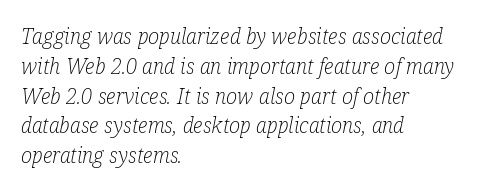
The passage shown leans; its letterforms are oblique. In terms of leading, this rendering sits right in the middle. The weight tops out at a normal text grade. The passage is arranged the way most books set body copy — flush left.
